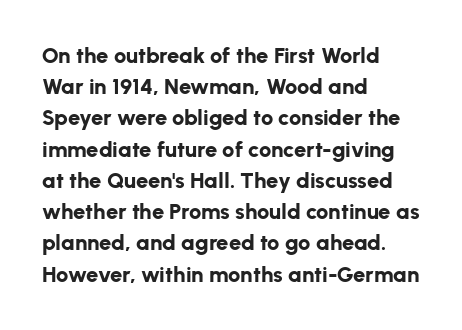
{"italic": "no", "bold": "yes", "underline": "no", "align": "left", "line_spacing": "normal", "line_spacing_ratio": 1.42, "letter_spacing": "normal", "letter_spacing_em": 0.0, "glyph_px": 22}
